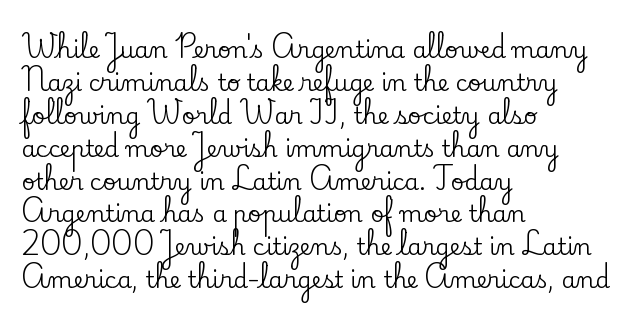
Q: Is the text italic (slanted)? A: No, it is upright.
Q: Is the text underlined? A: No.
Q: How is the paragraph aligned? A: Left-aligned.
Q: Is the spacing between letters normal or unusually wide? A: Normal.
Q: Is the spacing between lines tight, normal or loose? A: Normal.
